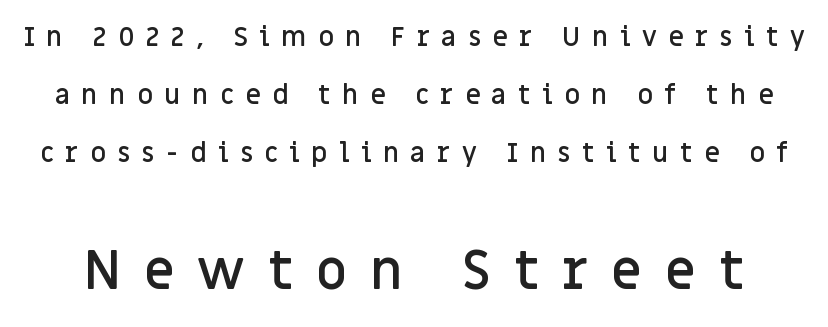
Q: Is the text bold? A: Semi-bold.
Q: Is the text italic (slanted)? A: No, it is upright.
Q: Is the typeface a serif or a sans-serif typeface? A: Sans-serif.
Q: Is the text underlined? A: No.
Q: Is the spacing between letters normal or unusually wide? A: Unusually wide.
Q: Is the spacing between lines tight, normal or loose? A: Loose.
Q: Which block of text is set in a larger size, the first (top) or the second (bottom)? A: The second (bottom) one.
Q: Width (condensed, normal, or wide)? A: Normal.
Q: Stroke contrast? A: Low.
Q: x-height? A: Large.
Q: Monospaced? A: No.
